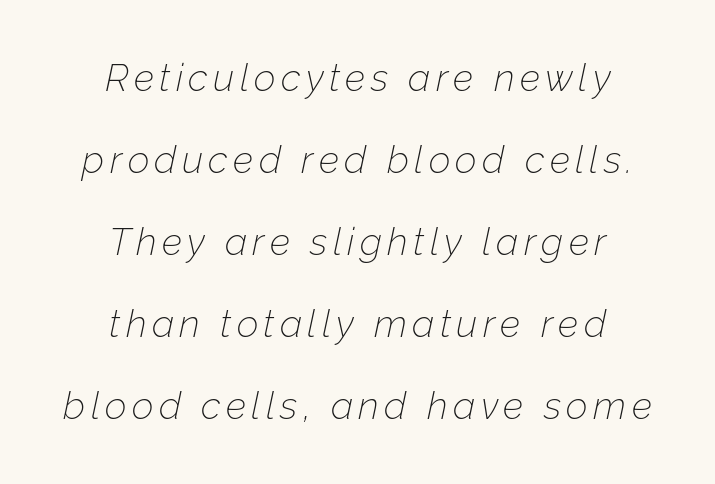
Lines of text with bare space underneath. Each stroke keeps to a modest, everyday thickness or less. Varying glyph widths throughout — classic text-font behaviour. Italic: yes, the glyphs are oblique.
